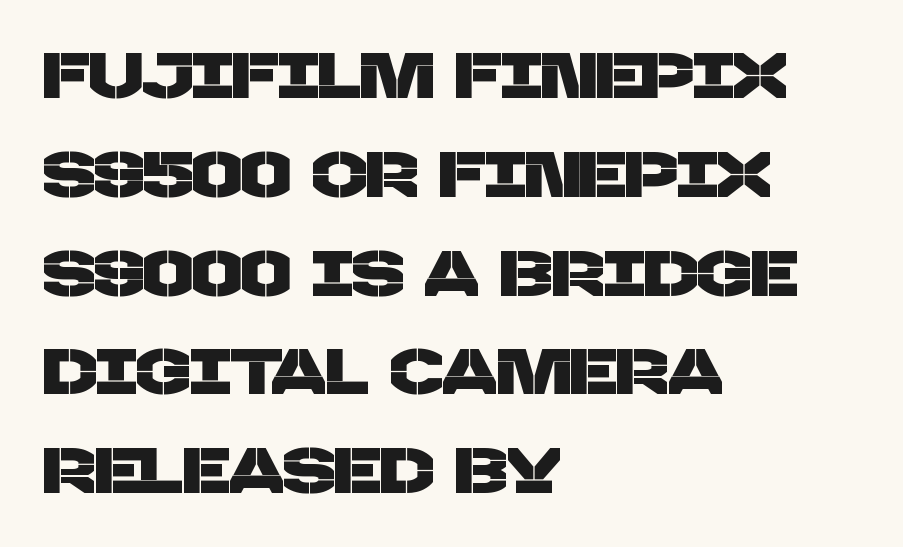
The image shows 65 px sans-serif type; set left-aligned, normal line spacing (1.52x), normal letter spacing, not underlined; low stroke contrast and a large x-height.
